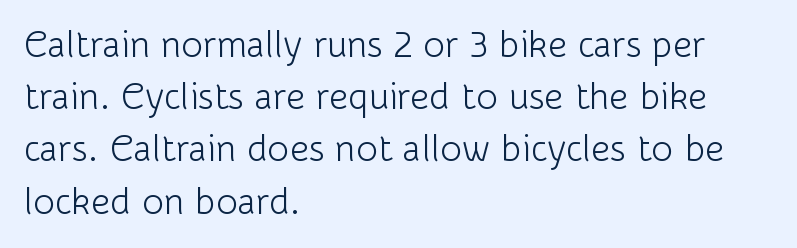
The image shows 37 px light sans-serif type, upright; set left-aligned, normal line spacing (1.41x), normal letter spacing, not underlined; low stroke contrast and a medium x-height.
